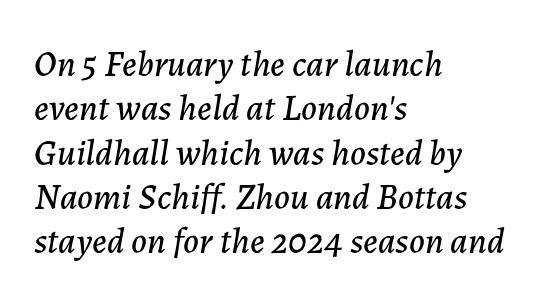
These lines are rendered in a variable-pitch font. Yep, that's italic — everything's leaning. Only glyphs here, with clear space below each row. How are the letters spaced? Ordinarily, with no added tracking.
